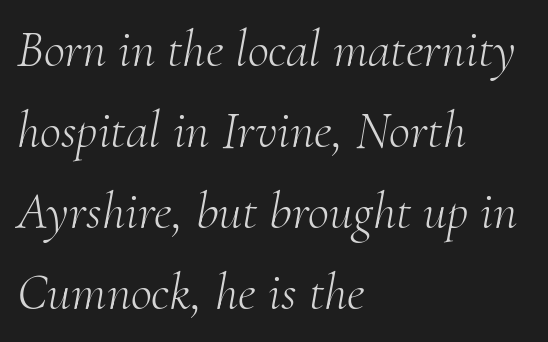
The image shows 52 px light serif type, italic (leaning right); set left-aligned, normal line spacing (1.56x), normal letter spacing, not underlined; medium stroke contrast and a small x-height.
